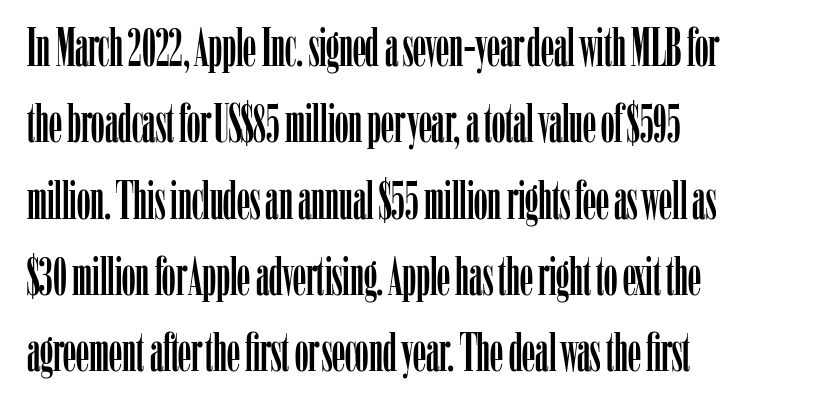
The image shows 53 px condensed serif type, upright; set left-aligned, normal line spacing (1.44x), normal letter spacing, not underlined; low stroke contrast and a medium x-height.
